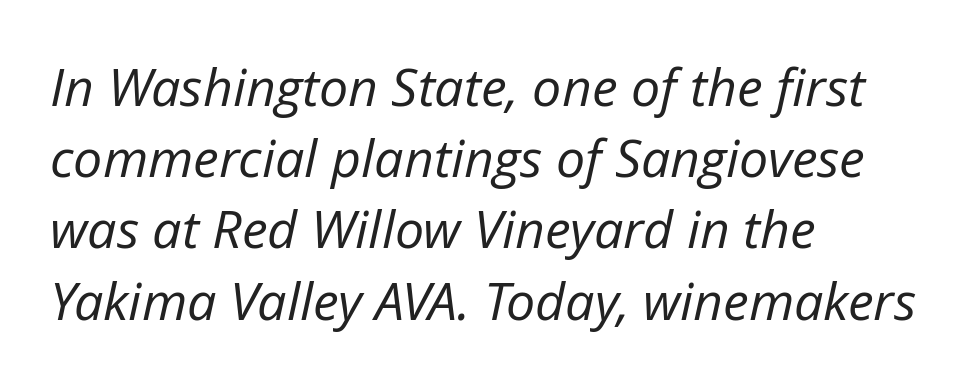
The image shows 52 px regular-weight type, italic (leaning right); set left-aligned, normal line spacing (1.37x), normal letter spacing, not underlined; low stroke contrast and a medium x-height.
